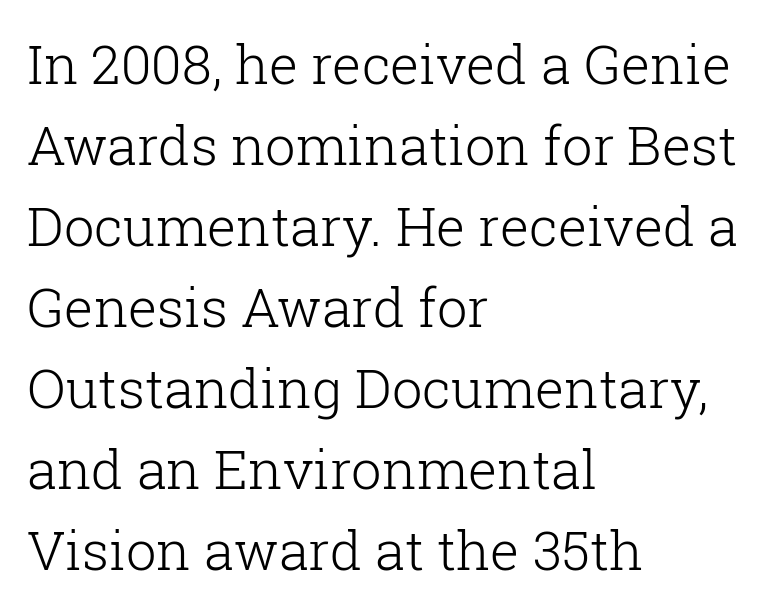
Just letters on the line, the space beneath them empty. Think of a printed novel: that variable character pitch is what you see here. A typesetter would call this zero additional tracking. Do the letters lean? They stand straight. These lines sit exactly where default settings would place them. Weight: regular or lighter.
